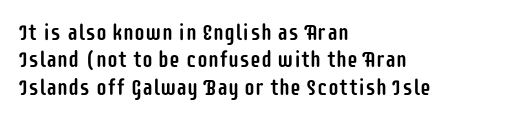
{"italic": "no", "underline": "no", "align": "left", "line_spacing_ratio": 1.24, "letter_spacing": "normal", "letter_spacing_em": 0.0, "glyph_px": 22}
